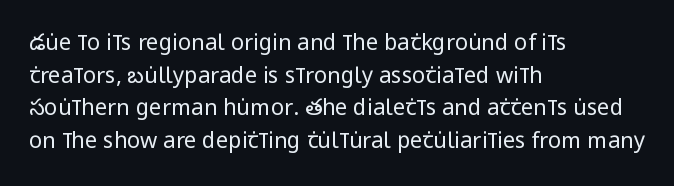
Rows of type keep a routine distance in the vertical direction. The space beneath each line is pristine and unruled. Which margin do the lines hug? The left one — the right edge is uneven. The letterforms sit shoulder to shoulder at normal distance.
